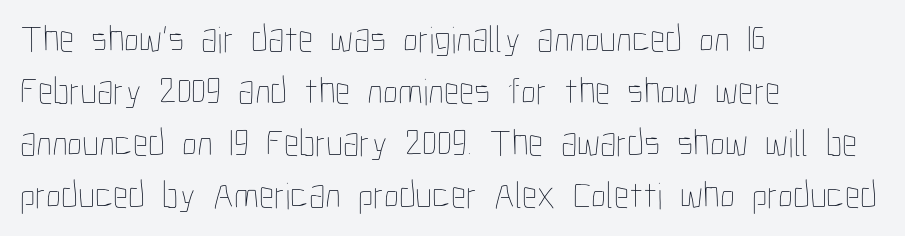
The image shows 38 px thin, condensed type, upright; set left-aligned, normal line spacing (1.37x), normal letter spacing, not underlined; low stroke contrast and a medium x-height.
